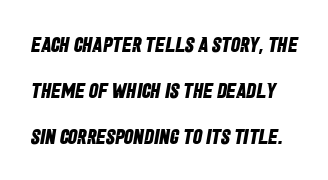
A typesetter would call this leading open, well beyond the default. You could call the tracking neutral — neither tight nor loose. The words here are not underlined. Typographic density is high because the face is bold.
